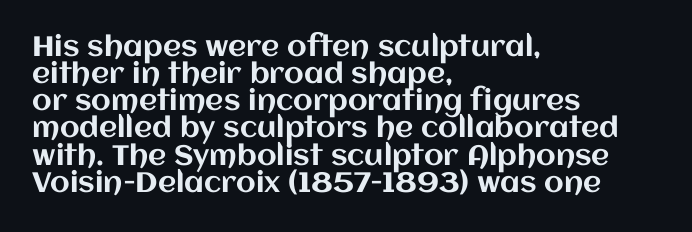
The image shows 28 px text type, upright; set left-aligned, tight line spacing (0.97x), normal letter spacing, not underlined; medium stroke contrast and a large x-height.
